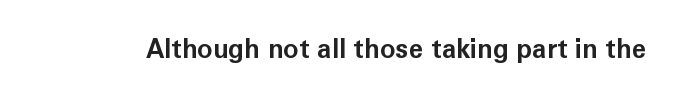
Only glyphs here, with clear space below each row. Rendered with straight, roman letterforms. The glyphs have the mass of a bold cut. Observe the ordinary spacing: letters are neighbours, not strangers.
